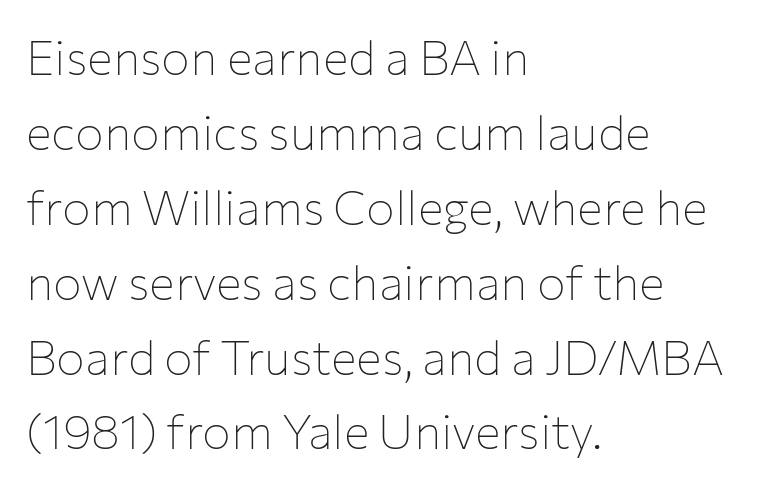
Q: Is the text bold? A: No.
Q: Is the text italic (slanted)? A: No, it is upright.
Q: Is the typeface a serif or a sans-serif typeface? A: Sans-serif.
Q: Is the text underlined? A: No.
Q: How is the paragraph aligned? A: Left-aligned.
Q: Is the spacing between letters normal or unusually wide? A: Normal.
Q: Is the spacing between lines tight, normal or loose? A: Normal.
Q: Width (condensed, normal, or wide)? A: Normal.
Q: Stroke contrast? A: Low.
Q: x-height? A: Medium.
Q: Monospaced? A: No.
